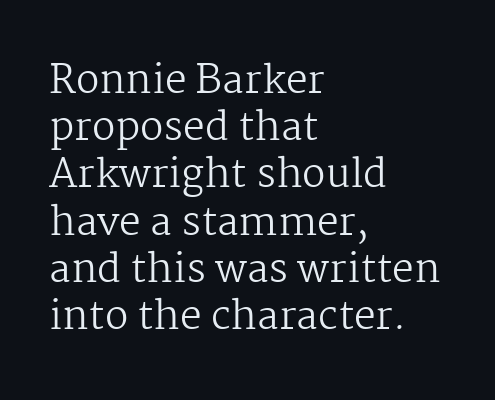
The letterforms sit shoulder to shoulder at normal distance. The typeface has the unassuming heft of standard copy or less. Lines of text with bare space underneath. The axis of the letterforms is exactly vertical. All the whitespace from short lines collects on the right. The face used here is proportionally spaced, like ordinary book or web type.
